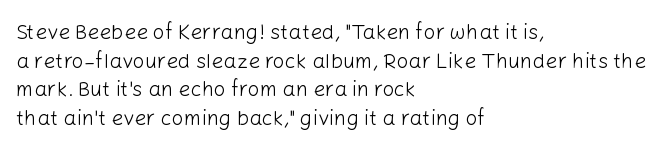
Line beginnings align vertically; line endings do not. Whoever set this chose a conventional vertical rhythm. Stroke mass is kept to a normal reading level or below. Nobody touched the tracking dial on this one.
